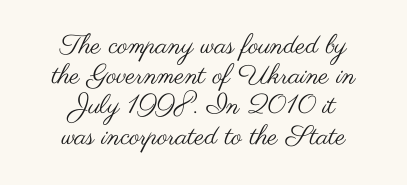
Q: Is the text bold? A: No.
Q: Is the text italic (slanted)? A: Yes.
Q: Is the text underlined? A: No.
Q: How is the paragraph aligned? A: Centered.
Q: Is the spacing between letters normal or unusually wide? A: Normal.
Q: Is the spacing between lines tight, normal or loose? A: Tight.
